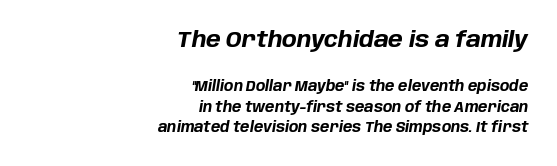
{"italic": "yes", "lean": "right", "slant_degrees": 10, "bold": "yes", "underline": "no", "align": "right", "line_spacing": "normal", "line_spacing_ratio": 1.47, "letter_spacing": "normal", "letter_spacing_em": 0.0, "larger_block": "first", "size_ratio": 1.57, "glyph_px": 22}
